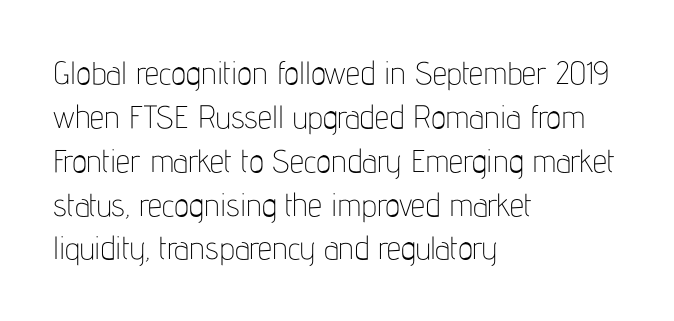
This is not heavy type; no bold has been used. Default kerning and tracking; the words read as compact shapes. The passage shown is typeset with a sans-serif family. All the whitespace from short lines collects on the right.
